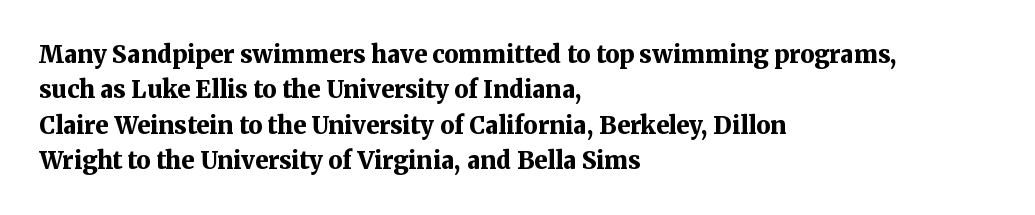
The baseline area is clear. Rendered with straight, roman letterforms. The face used here has the dense, thick strokes of a bold. One-word summary of the alignment: left.
